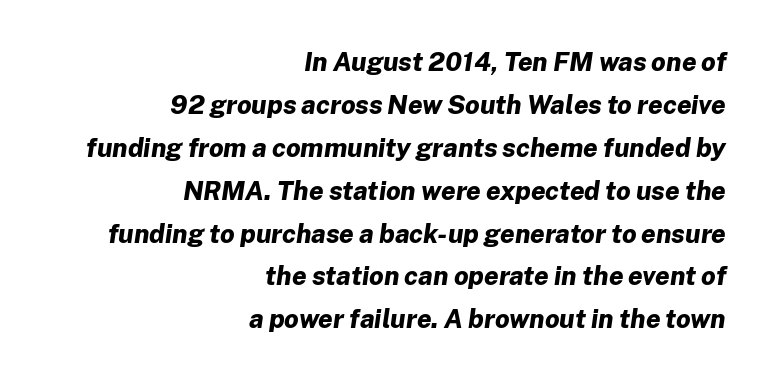
Teacher's note: observe the even right margin — that is flush-right alignment. On the weight axis this lands at bold, roughly 700. Inter-character spacing is left at the font's built-in metrics. Whoever set this chose a conventional vertical rhythm. The words here are not underlined.
